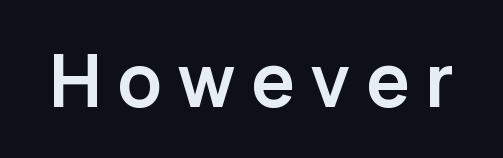
Q: Is the text bold? A: Yes.
Q: Is the text italic (slanted)? A: No, it is upright.
Q: Is the typeface a serif or a sans-serif typeface? A: Sans-serif.
Q: Is the text underlined? A: No.
Q: Is the spacing between letters normal or unusually wide? A: Unusually wide.
Q: Width (condensed, normal, or wide)? A: Normal.
Q: Stroke contrast? A: Low.
Q: x-height? A: Medium.
Q: Monospaced? A: No.
